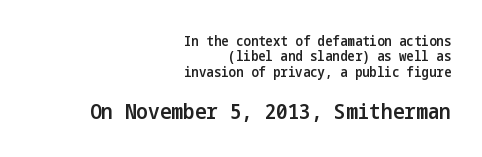
The image shows 22 px text type, upright; set right-aligned, tight line spacing (1.1x), normal letter spacing, not underlined; the second (bottom) block is 1.57x larger.
